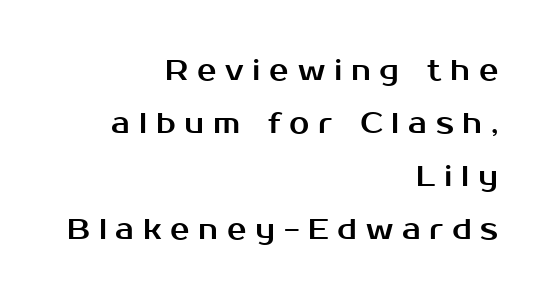
Q: Is the text italic (slanted)? A: No, it is upright.
Q: Is the typeface a serif or a sans-serif typeface? A: Sans-serif.
Q: Is the text underlined? A: No.
Q: How is the paragraph aligned? A: Right-aligned.
Q: Is the spacing between letters normal or unusually wide? A: Unusually wide.
Q: Width (condensed, normal, or wide)? A: Normal.
Q: Stroke contrast? A: Medium.
Q: x-height? A: Medium.
Q: Monospaced? A: No.
